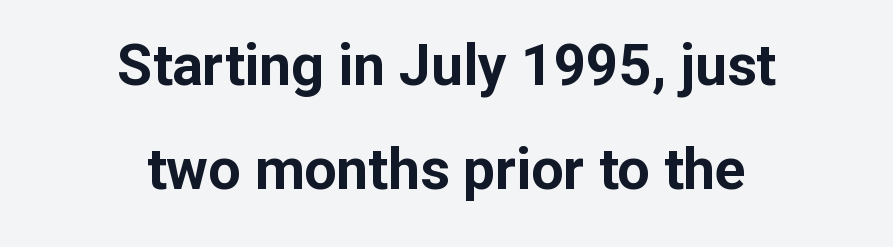
The space directly below the letters is spotless. Chunky letters — that's bold for sure. Each letter's strokes conclude bluntly, with no projecting serifs. Standard letterfit; no display-style spreading of the glyphs. If you folded the block vertically in half, each line would mirror itself in length.
